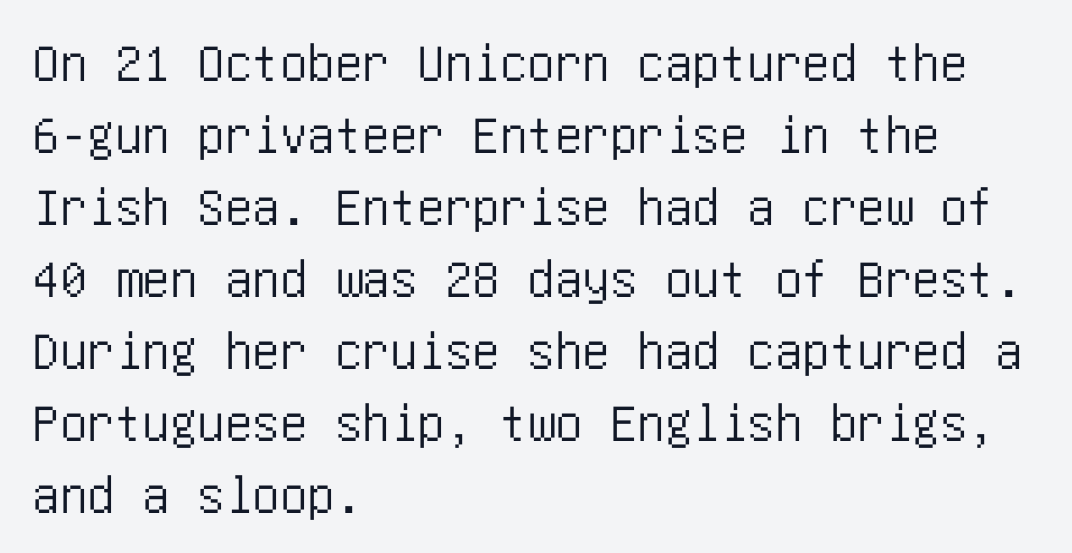
{"serif": "no", "italic": "no", "width": "condensed", "stroke_contrast": "low", "x_height": "large", "underline": "no", "align": "left", "line_spacing": "normal", "line_spacing_ratio": 1.31, "letter_spacing": "normal", "letter_spacing_em": 0.0, "glyph_px": 55}
